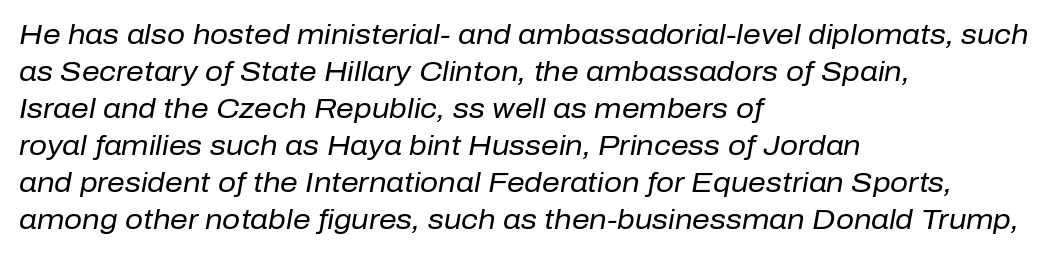
These lines are set flush left with a ragged right edge. Each new line begins a customary step beneath the previous one. The characters are drawn with everyday or finer stroke widths. You could not count columns in this text — the font is proportionally spaced. Would a proofreader flag this as italicized? Yes.
